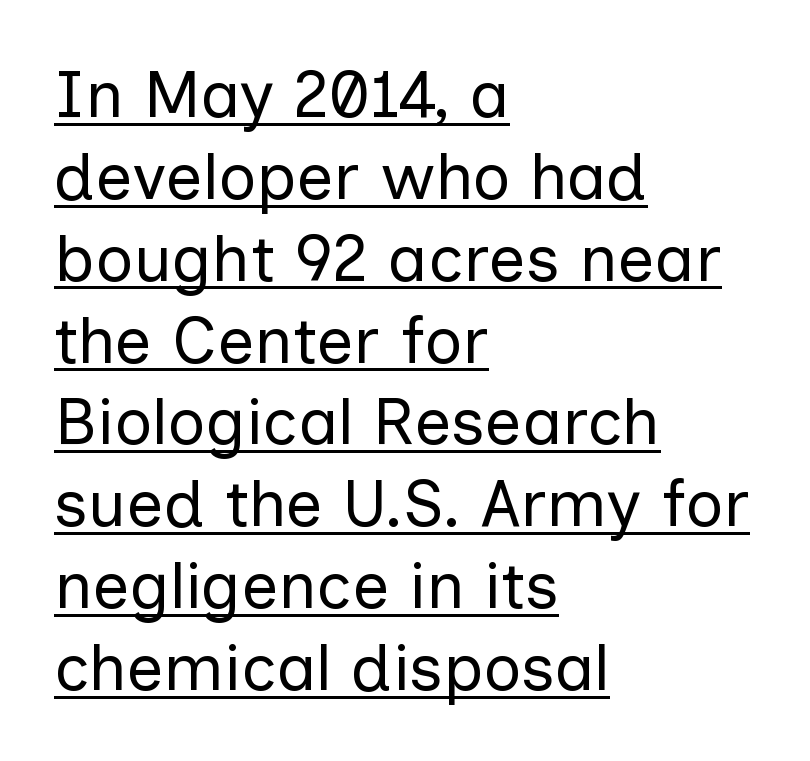
The image shows 66 px regular-weight sans-serif type, upright; set left-aligned, line spacing 1.24x, normal letter spacing, underlined; low stroke contrast and a medium x-height.
